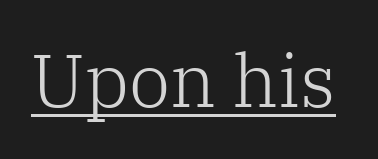
Varying glyph widths throughout — classic text-font behaviour. A rule runs beneath these lines of type. The lettering holds an erect, upright posture throughout. Short note: letters normally spaced.
